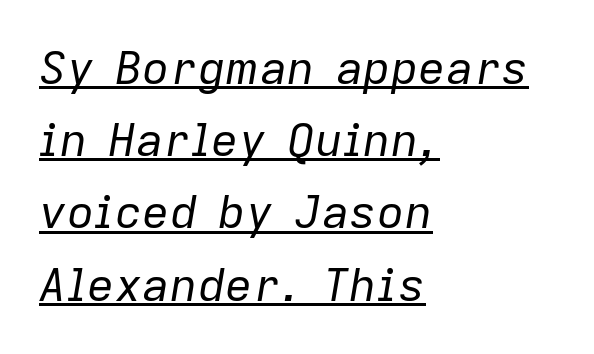
Heft: none added — not bold. If you measured baseline to baseline, you'd find a middling distance. Each word holds together tightly as a unit, with standard inter-letter gaps. The rendering uses the underline text-decoration.
